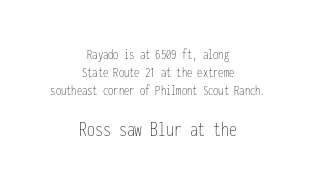
Q: Is the text bold? A: No.
Q: Is the text italic (slanted)? A: No, it is upright.
Q: Is the text underlined? A: No.
Q: How is the paragraph aligned? A: Centered.
Q: Is the spacing between letters normal or unusually wide? A: Normal.
Q: Is the spacing between lines tight, normal or loose? A: Normal.
Q: Which block of text is set in a larger size, the first (top) or the second (bottom)? A: The second (bottom) one.
